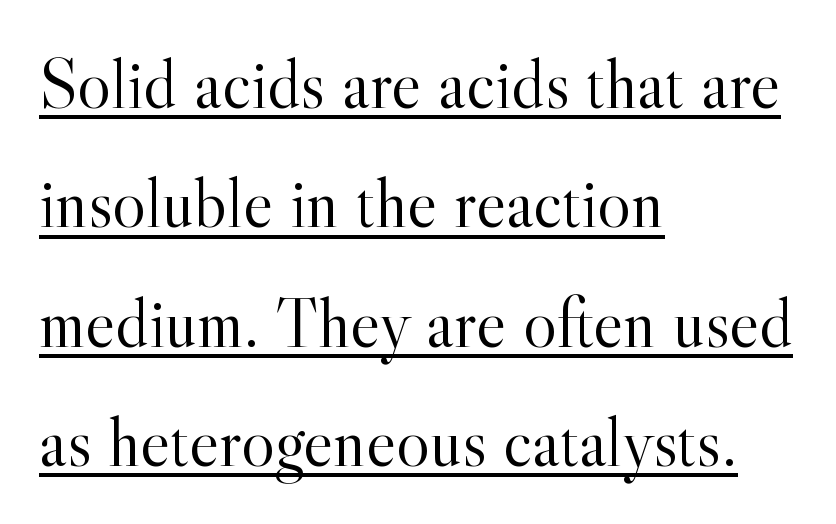
The image shows 71 px light serif type, upright; set left-aligned, normal line spacing (1.68x), normal letter spacing, underlined; a small x-height.
